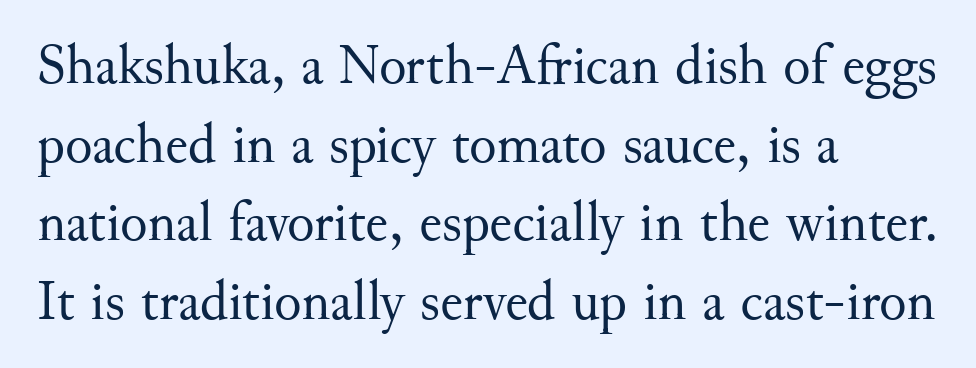
The horizontal fit of the characters is conventional and even. The strokes are not fattened; the text isn't bold. Where is the straight margin? On the left. Nope, not italic — everything's standing straight. Lines of text with bare space underneath.
